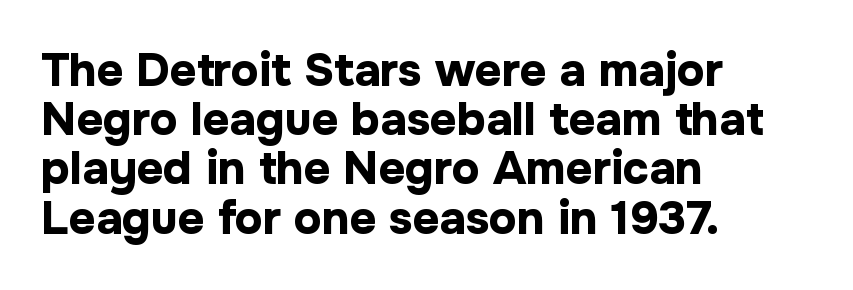
This sample is left-justified, so line endings fall wherever the words run out. The rendering keeps characters at their native spacing. When letters stand straight like this, we call the style roman or upright. The typesetting leans heavy: a genuine bold.
